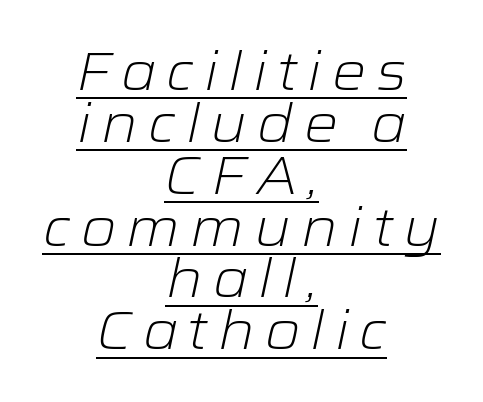
The face looks like a standard text weight, possibly lighter. A continuous stroke trails under the words, as in a hyperlink. Neither beginnings nor endings align; midpoints do. The leading is snug, giving the passage a crowded texture.
